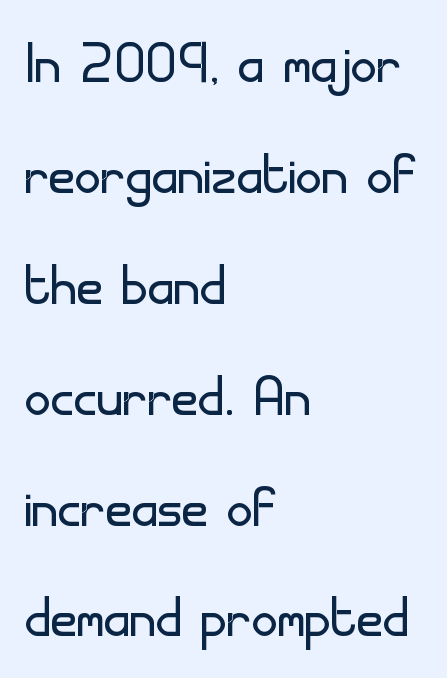
Is there any slant? The stems are plumb. Any mark beneath the type? The region is blank. Baseline-to-baseline distance is the conventional proportion of letter height. These lines are rendered in a variable-pitch font. Check where the strokes stop: nothing finishes them off — pure sans.
